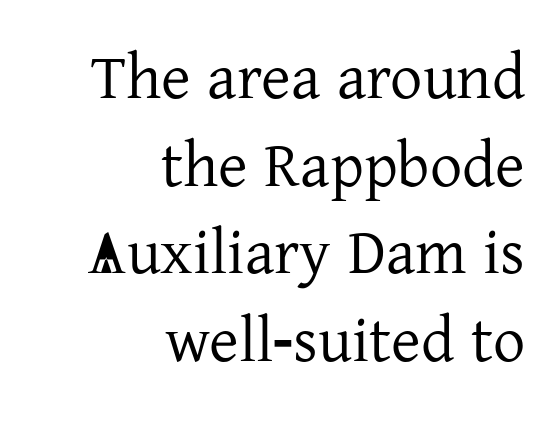
Posture: vertical. Each word holds together tightly as a unit, with standard inter-letter gaps. The zone under the glyphs is completely vacant. Compared with typical paragraphs, the rows here are spaced about the same. Looks like regular typesetting: each glyph gets only the width it needs.
